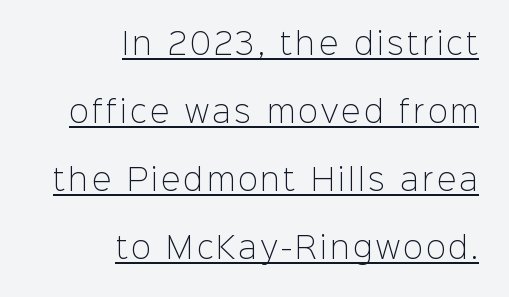
The image shows 29 px light sans-serif type, upright; set right-aligned, loose line spacing (2.35x), underlined; low stroke contrast and a medium x-height.
